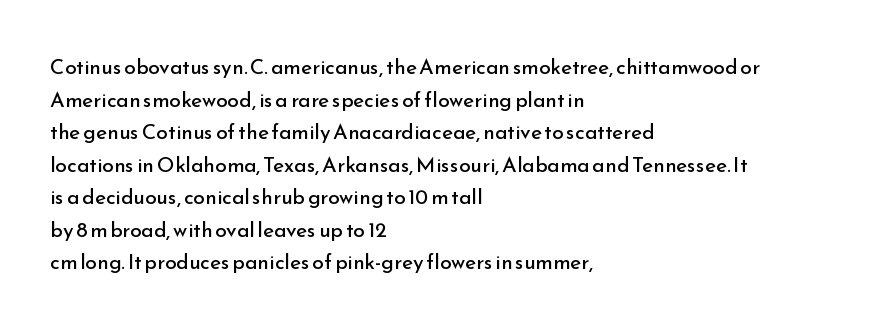
{"italic": "no", "bold": "no", "underline": "no", "align": "left", "line_spacing": "normal", "line_spacing_ratio": 1.55, "letter_spacing": "normal", "letter_spacing_em": 0.0, "glyph_px": 21}
